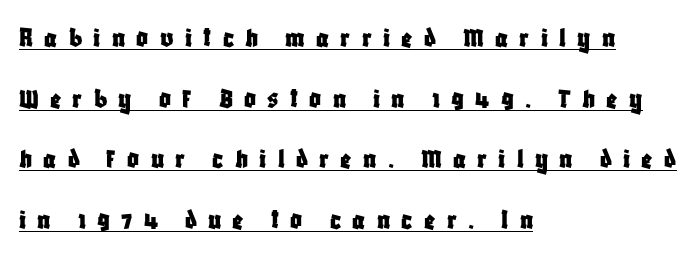
Every stem runs plumb, perpendicular to the baseline. Compared with typical paragraphs, the rows here are farther apart. The rendering uses the underline text-decoration. Here the designer chose a conventional face with non-uniform glyph widths. The type family on display is of the sans-serif kind. The ragged edge is on the right, which tells us the setting is flush left.
